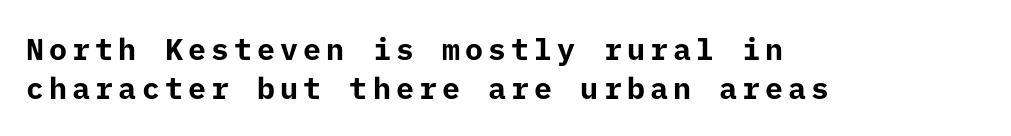
The block of text has a typical density, with ordinary space between rows. The characters display no serif detailing; their extremities are plain. The setting favours the left margin, as ordinary paragraphs usually do. The strokes are fattened all the way to bold.
